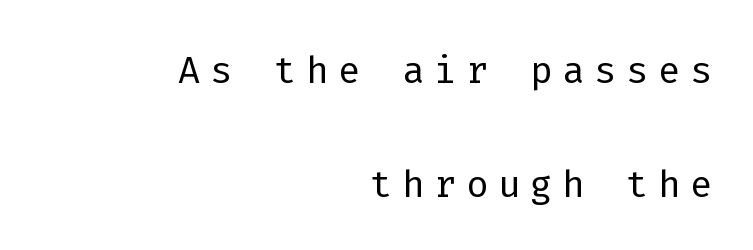
Does the lettering tilt? It doesn't — this is upright. Is this a sans? Yes — the strokes have no serifs. Anything drawn beneath the words? Only blank space. Reading down the block, your eye finds every line finishing at a fixed right position. Is the type heavy? It reads as light-to-regular instead.
